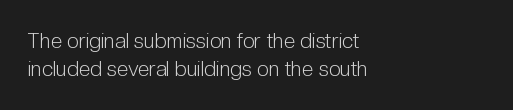
Visually the block forms a straight wall on the left and a jagged coastline on the right. Style check: upright. Bold? No — there's no thickening of the strokes. Notice how descenders clear the ascenders below comfortably — that's standard leading. Each word holds together tightly as a unit, with standard inter-letter gaps.
